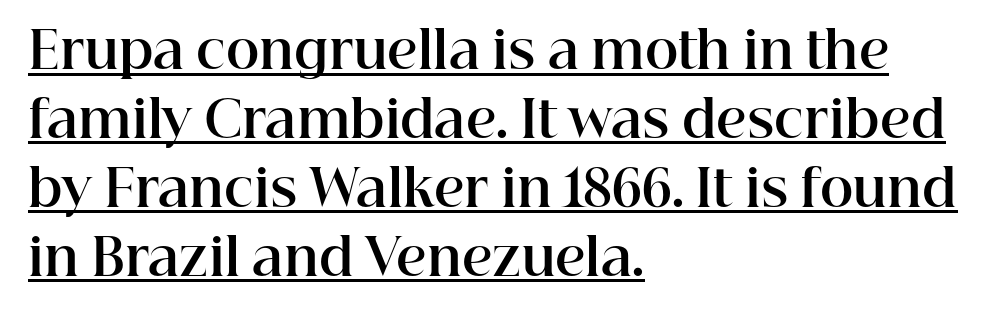
The image shows 51 px bold serif type, upright; set left-aligned, normal line spacing (1.35x), normal letter spacing, underlined; high stroke contrast and a medium x-height.
